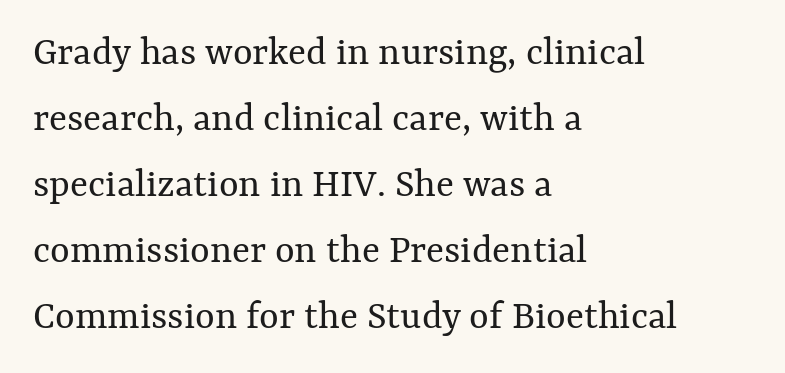
The image shows 42 px regular-weight type, upright; set left-aligned, normal line spacing (1.57x), normal letter spacing, not underlined; medium stroke contrast and a medium x-height.
